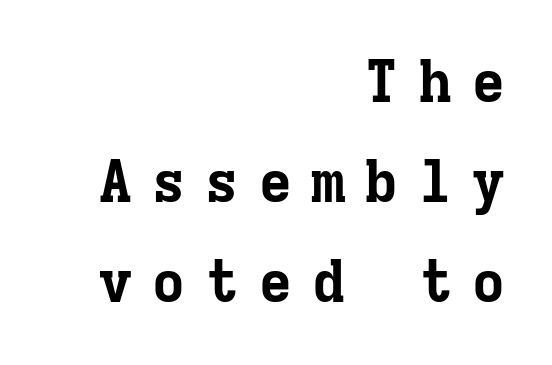
The image shows 58 px bold serif type, upright, monospaced; set right-aligned, line spacing 1.72x, unusually wide letter spacing (+0.32 em), not underlined; low stroke contrast and a medium x-height.
